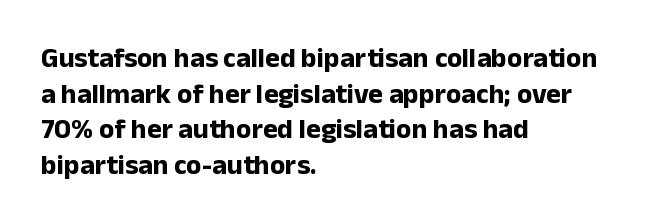
Q: Is the text bold? A: Yes.
Q: Is the text italic (slanted)? A: No, it is upright.
Q: Is the typeface a serif or a sans-serif typeface? A: Sans-serif.
Q: Is the text underlined? A: No.
Q: How is the paragraph aligned? A: Left-aligned.
Q: Is the spacing between letters normal or unusually wide? A: Normal.
Q: Is the spacing between lines tight, normal or loose? A: Normal.
Q: Width (condensed, normal, or wide)? A: Normal.
Q: Stroke contrast? A: Low.
Q: x-height? A: Medium.
Q: Monospaced? A: No.
